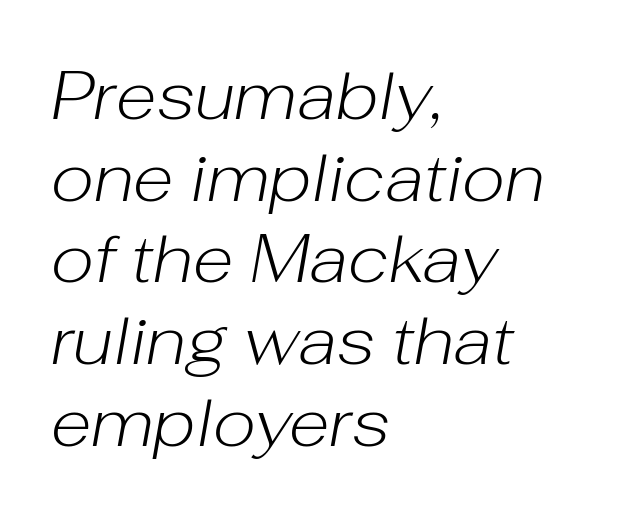
Observe the lean: these are italic letterforms. Think standard paragraph weight, or any step lighter than that. These lines stack with their left ends in a neat column. Glance below the letters and you will spot only blank space. The rendering uses natural spacing where letterforms have individual widths. These lines keep a tight, regular rhythm from letter to letter.
